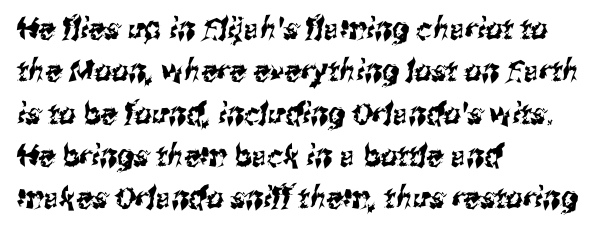
Compared with typical paragraphs, the rows here are spaced about the same. Observe the ordinary spacing: letters are neighbours, not strangers. The gap between lines stays unmarked. Stroke terminals: plain, sans-serif.
